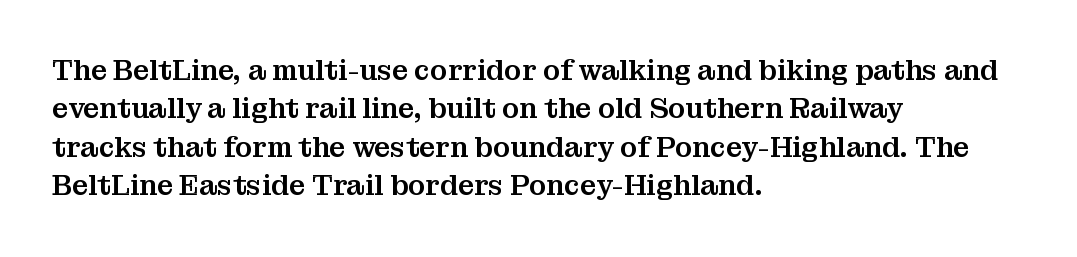
Small tapered or slab feet sit at the stroke ends, so this counts as serif. Is the letter spacing exaggerated? No — it looks like the ordinary default. Beneath every word, the page is bare. Proportional: the letters do not fall into vertical columns. How would I describe the line gaps? Plain and ordinary. The axis of the letterforms is exactly vertical.
